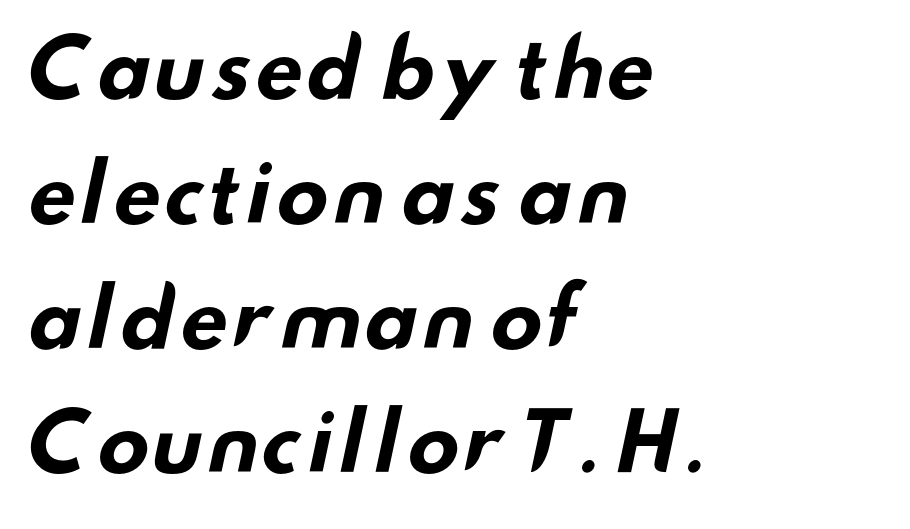
Nobody drew a line under any word here. Do the characters align in a grid? No, the font is proportional. Nothing unusual about the tracking: characters are spaced as the font intends. Heavy, bold letterforms. Is there much room between lines? A standard amount, neither cramped nor airy.
